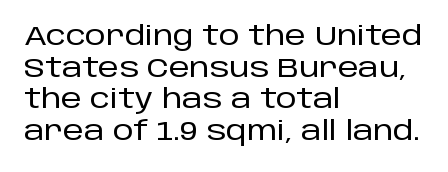
The image shows 26 px text type, upright; set left-aligned, line spacing 1.22x, normal letter spacing, not underlined.
